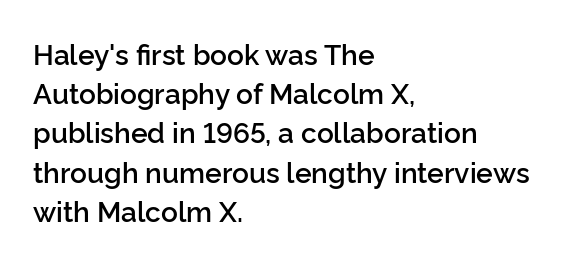
Q: Is the text bold? A: Semi-bold.
Q: Is the text italic (slanted)? A: No, it is upright.
Q: Is the typeface a serif or a sans-serif typeface? A: Sans-serif.
Q: Is the text underlined? A: No.
Q: How is the paragraph aligned? A: Left-aligned.
Q: Is the spacing between letters normal or unusually wide? A: Normal.
Q: Is the spacing between lines tight, normal or loose? A: Normal.
Q: Width (condensed, normal, or wide)? A: Normal.
Q: Stroke contrast? A: Low.
Q: x-height? A: Medium.
Q: Monospaced? A: No.
